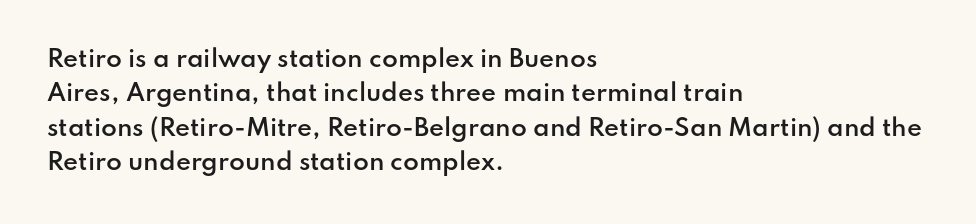
{"italic": "no", "bold": "semi", "underline": "no", "align": "left", "line_spacing": "normal", "line_spacing_ratio": 1.5, "letter_spacing": "normal", "letter_spacing_em": 0.0, "glyph_px": 23}
